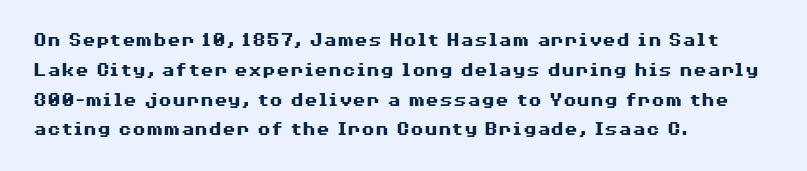
The image shows 20 px bold type, upright; set left-aligned, normal line spacing (1.49x), normal letter spacing, not underlined.
